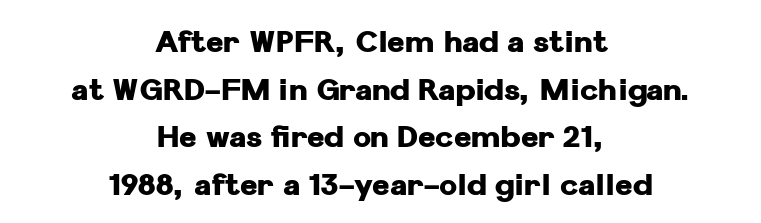
Q: Is the text bold? A: Yes.
Q: Is the text italic (slanted)? A: No, it is upright.
Q: Is the typeface a serif or a sans-serif typeface? A: Sans-serif.
Q: Is the text underlined? A: No.
Q: How is the paragraph aligned? A: Centered.
Q: Is the spacing between letters normal or unusually wide? A: Normal.
Q: Is the spacing between lines tight, normal or loose? A: Normal.
Q: Width (condensed, normal, or wide)? A: Normal.
Q: Stroke contrast? A: Low.
Q: x-height? A: Medium.
Q: Monospaced? A: No.
